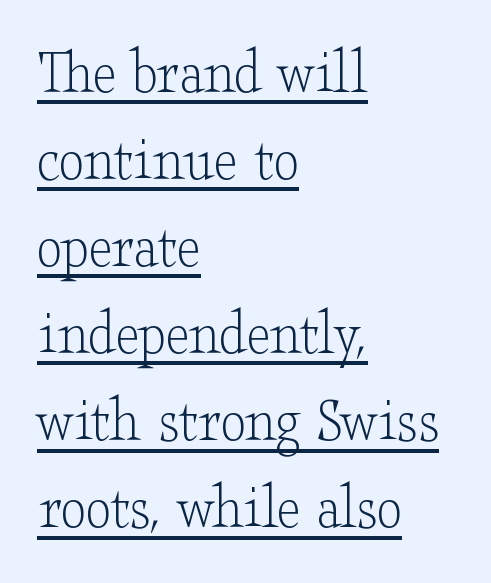
The image shows 65 px light, wide serif type, upright; set left-aligned, normal line spacing (1.34x), normal letter spacing, underlined; low stroke contrast and a small x-height.
